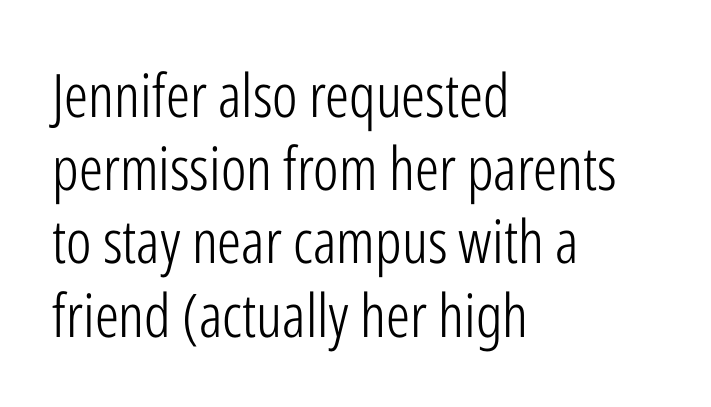
The image shows 60 px light, condensed sans-serif type, upright; set left-aligned, line spacing 1.22x, normal letter spacing, not underlined; low stroke contrast and a medium x-height.
